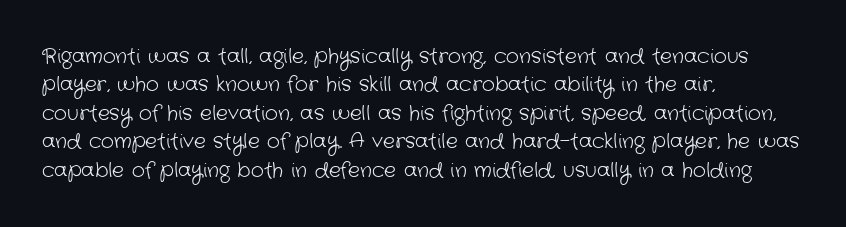
Q: Is the text bold? A: No.
Q: Is the text underlined? A: No.
Q: How is the paragraph aligned? A: Left-aligned.
Q: Is the spacing between letters normal or unusually wide? A: Normal.
Q: Is the spacing between lines tight, normal or loose? A: Normal.
